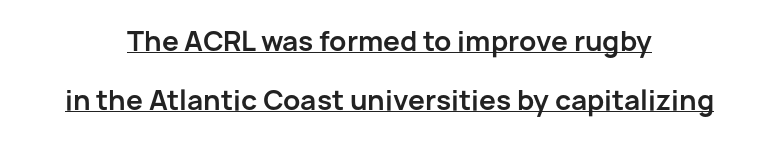
{"italic": "no", "bold": "yes", "underline": "yes", "align": "center", "line_spacing": "loose", "line_spacing_ratio": 2.19, "letter_spacing": "normal", "letter_spacing_em": 0.0, "glyph_px": 27}
